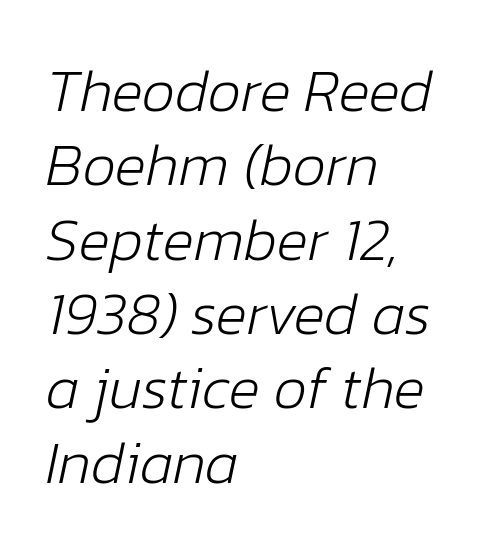
Q: Is the text bold? A: No.
Q: Is the text italic (slanted)? A: Yes, it leans right by about 12 degrees.
Q: Is the text underlined? A: No.
Q: How is the paragraph aligned? A: Left-aligned.
Q: Is the spacing between letters normal or unusually wide? A: Normal.
Q: Is the spacing between lines tight, normal or loose? A: Normal.
Q: Width (condensed, normal, or wide)? A: Normal.
Q: Stroke contrast? A: Low.
Q: x-height? A: Medium.
Q: Monospaced? A: No.
